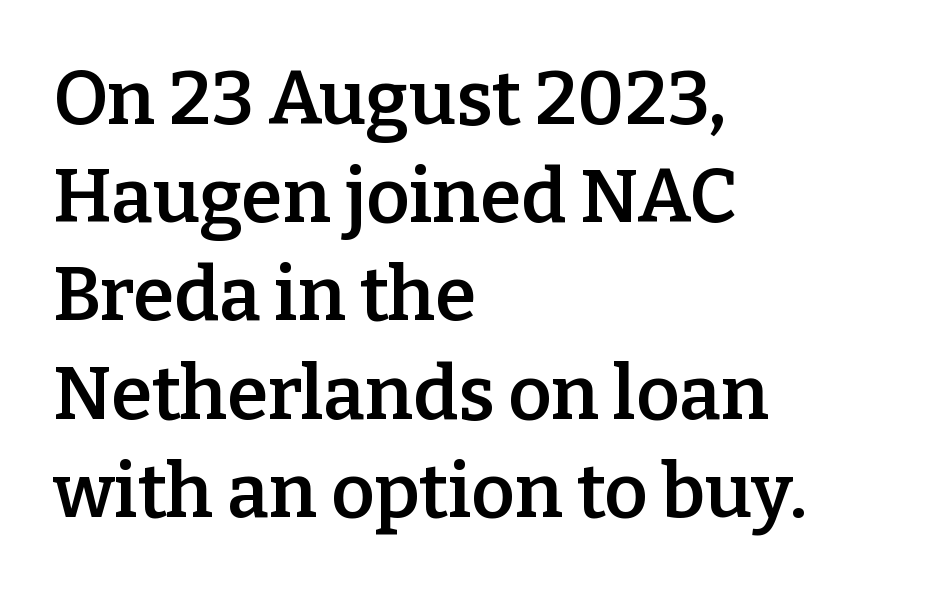
Q: Is the text bold? A: Semi-bold.
Q: Is the text italic (slanted)? A: No, it is upright.
Q: Is the typeface a serif or a sans-serif typeface? A: Serif.
Q: Is the text underlined? A: No.
Q: How is the paragraph aligned? A: Left-aligned.
Q: Is the spacing between letters normal or unusually wide? A: Normal.
Q: Is the spacing between lines tight, normal or loose? A: Normal.
Q: Width (condensed, normal, or wide)? A: Normal.
Q: Stroke contrast? A: Low.
Q: x-height? A: Medium.
Q: Monospaced? A: No.
